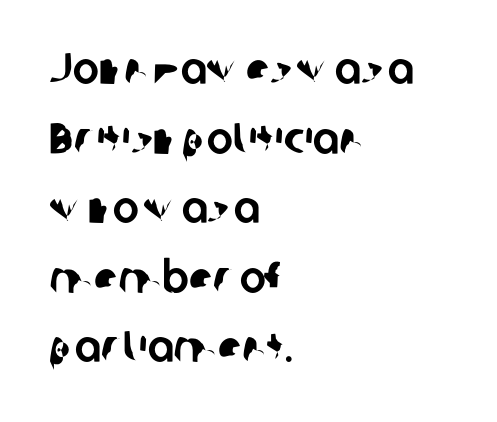
The image shows 44 px sans-serif type; set left-aligned, normal line spacing (1.58x), normal letter spacing, not underlined; low stroke contrast and a medium x-height.
